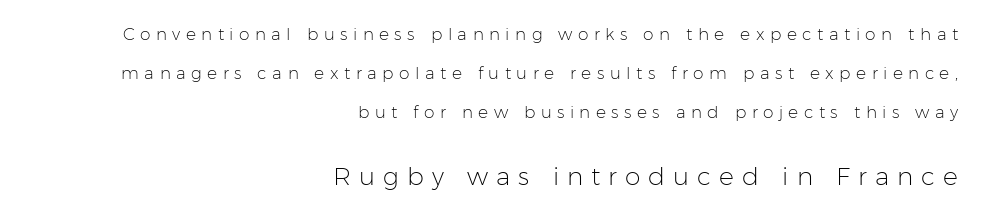
The image shows 25 px text type, upright; set right-aligned, loose line spacing (2.29x), unusually wide letter spacing (+0.32 em), not underlined; the second (bottom) block is 1.47x larger.
